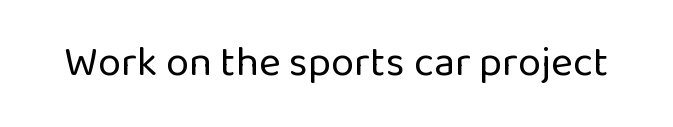
Q: Is the text bold? A: No.
Q: Is the text italic (slanted)? A: No, it is upright.
Q: Is the typeface a serif or a sans-serif typeface? A: Sans-serif.
Q: Is the text underlined? A: No.
Q: Is the spacing between letters normal or unusually wide? A: Normal.
Q: Width (condensed, normal, or wide)? A: Normal.
Q: Stroke contrast? A: Low.
Q: x-height? A: Medium.
Q: Monospaced? A: No.
